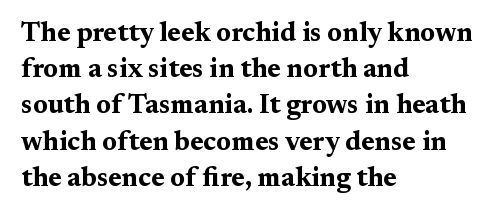
Q: Is the text bold? A: Yes.
Q: Is the text italic (slanted)? A: No, it is upright.
Q: Is the text underlined? A: No.
Q: How is the paragraph aligned? A: Left-aligned.
Q: Is the spacing between letters normal or unusually wide? A: Normal.
Q: Is the spacing between lines tight, normal or loose? A: Normal.
